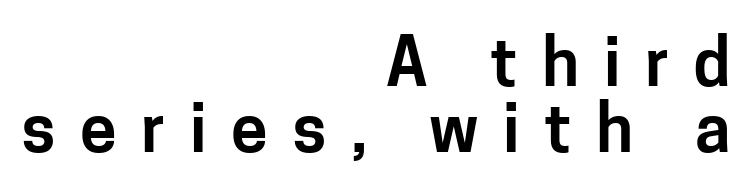
{"serif": "no", "italic": "no", "width": "normal", "stroke_contrast": "low", "x_height": "medium", "monospaced": "no", "underline": "no", "align": "right", "line_spacing": "tight", "line_spacing_ratio": 1.0, "letter_spacing": "wide", "letter_spacing_em": 0.37, "glyph_px": 66}
